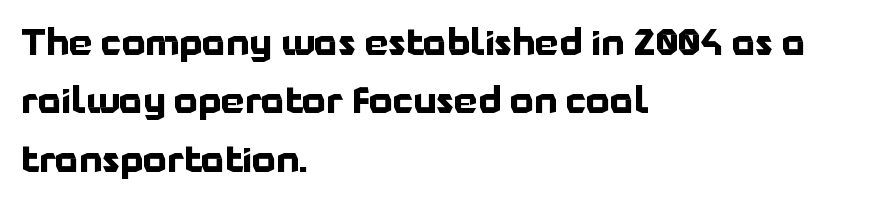
Q: Is the text bold? A: Yes.
Q: Is the text italic (slanted)? A: No, it is upright.
Q: Is the typeface a serif or a sans-serif typeface? A: Sans-serif.
Q: Is the text underlined? A: No.
Q: How is the paragraph aligned? A: Left-aligned.
Q: Is the spacing between letters normal or unusually wide? A: Normal.
Q: Is the spacing between lines tight, normal or loose? A: Normal.
Q: Width (condensed, normal, or wide)? A: Normal.
Q: Stroke contrast? A: Low.
Q: x-height? A: Medium.
Q: Monospaced? A: No.
